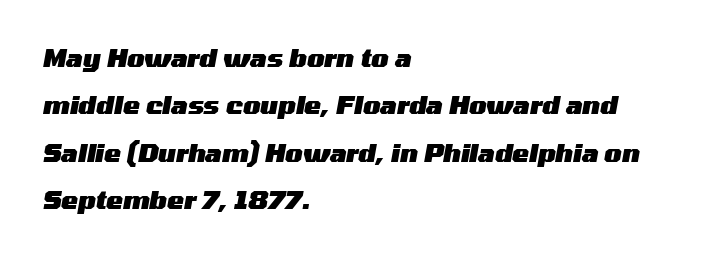
This sample uses an oblique cut, with every glyph tilted off the vertical. The space directly below the letters is spotless. The lines are quadded left. No extra tracking has been applied to these lines. If you measured baseline to baseline, you'd find a long distance. Strokes here are thick enough to call this a true bold.
